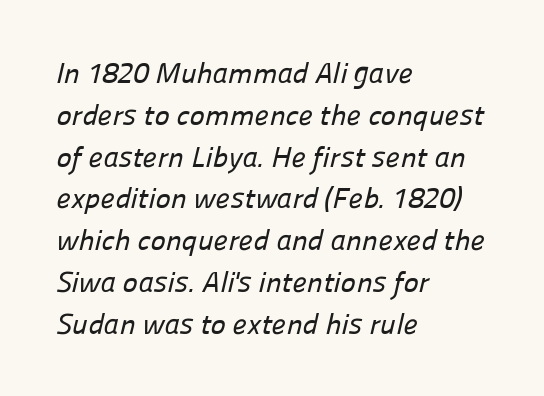
The image shows 29 px sans-serif type; set left-aligned, normal line spacing (1.44x), normal letter spacing, not underlined; low stroke contrast and a medium x-height.
